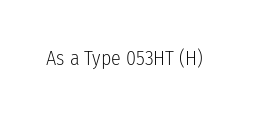
Q: Is the text bold? A: No.
Q: Is the text italic (slanted)? A: No, it is upright.
Q: Is the text underlined? A: No.
Q: Is the spacing between letters normal or unusually wide? A: Normal.
